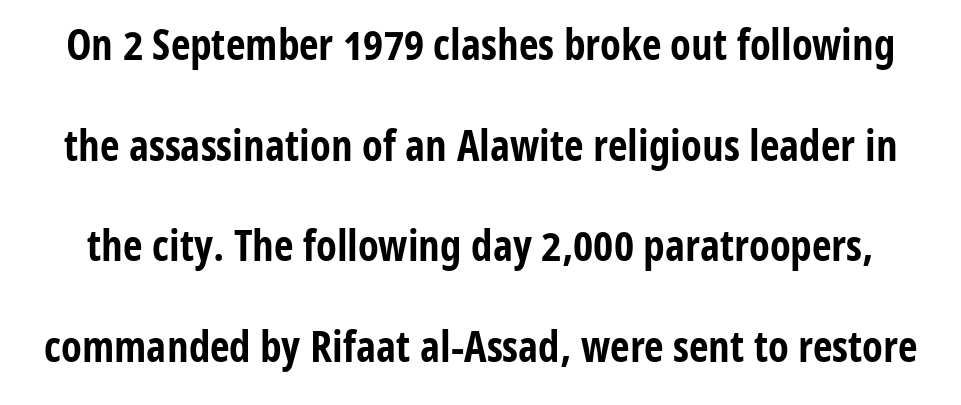
Q: Is the text bold? A: Yes.
Q: Is the text italic (slanted)? A: No, it is upright.
Q: Is the typeface a serif or a sans-serif typeface? A: Sans-serif.
Q: Is the text underlined? A: No.
Q: Is the spacing between letters normal or unusually wide? A: Normal.
Q: Is the spacing between lines tight, normal or loose? A: Loose.
Q: Width (condensed, normal, or wide)? A: Condensed.
Q: Stroke contrast? A: Low.
Q: x-height? A: Medium.
Q: Monospaced? A: No.
